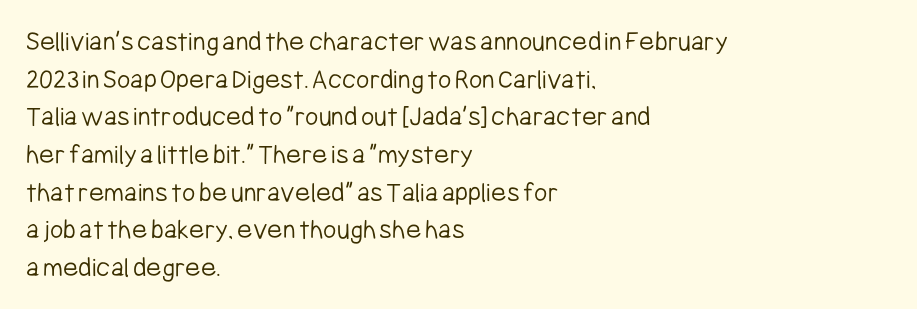
{"serif": "no", "italic": "no", "bold": "no", "weight": "light", "width": "condensed", "stroke_contrast": "low", "x_height": "medium", "monospaced": "no", "underline": "no", "align": "left", "line_spacing": "normal", "line_spacing_ratio": 1.3, "letter_spacing": "normal", "letter_spacing_em": 0.0, "glyph_px": 29}
